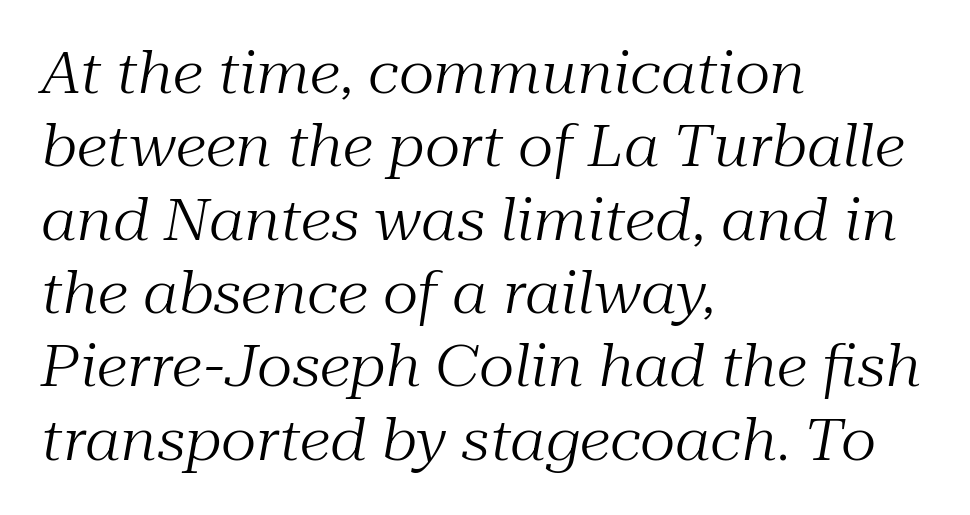
{"serif": "yes", "italic": "yes", "lean": "right", "slant_degrees": 10, "bold": "no", "weight": "regular", "width": "normal", "stroke_contrast": "medium", "x_height": "medium", "monospaced": "no", "underline": "no", "align": "left", "line_spacing": "normal", "line_spacing_ratio": 1.31, "letter_spacing": "normal", "letter_spacing_em": 0.0, "glyph_px": 56}
